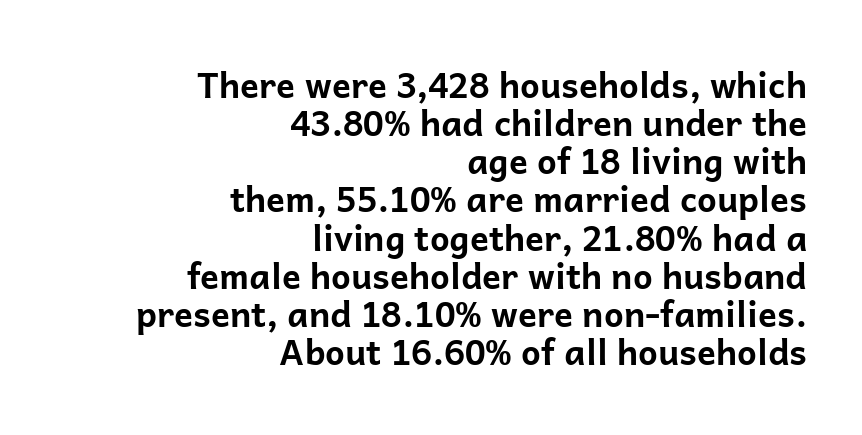
The image shows 35 px bold sans-serif type, upright; set right-aligned, tight line spacing (1.09x), normal letter spacing, not underlined; low stroke contrast and a medium x-height.
